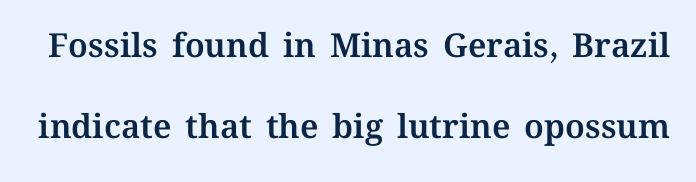
The image shows 33 px text type, upright; set loose line spacing (2.46x), normal letter spacing, not underlined; medium stroke contrast and a medium x-height.
